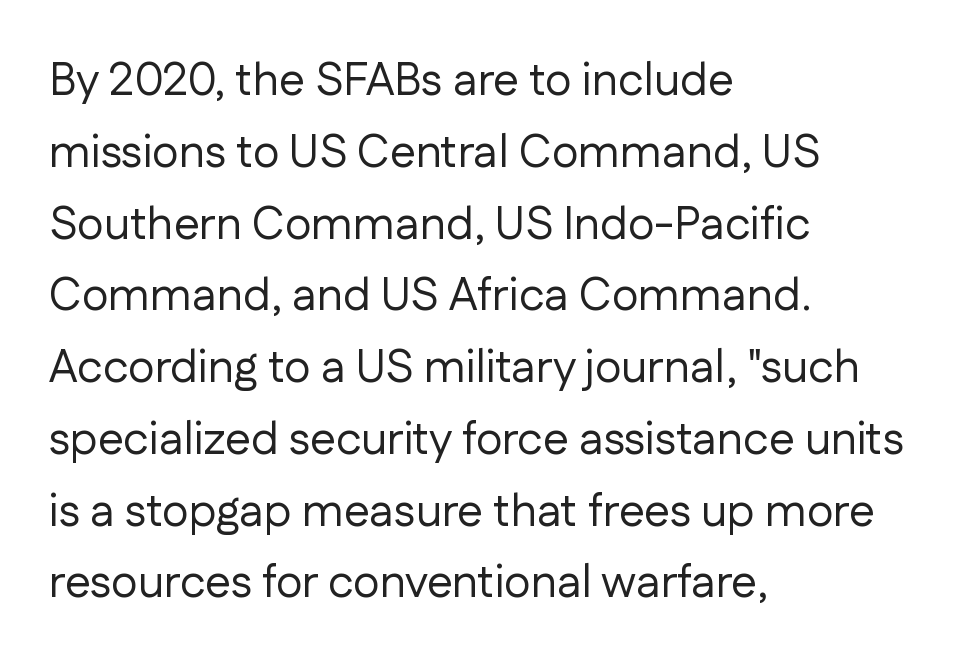
Q: Is the text bold? A: No.
Q: Is the text italic (slanted)? A: No, it is upright.
Q: Is the typeface a serif or a sans-serif typeface? A: Sans-serif.
Q: Is the text underlined? A: No.
Q: How is the paragraph aligned? A: Left-aligned.
Q: Is the spacing between letters normal or unusually wide? A: Normal.
Q: Is the spacing between lines tight, normal or loose? A: Normal.
Q: Width (condensed, normal, or wide)? A: Normal.
Q: Stroke contrast? A: Low.
Q: x-height? A: Medium.
Q: Monospaced? A: No.
